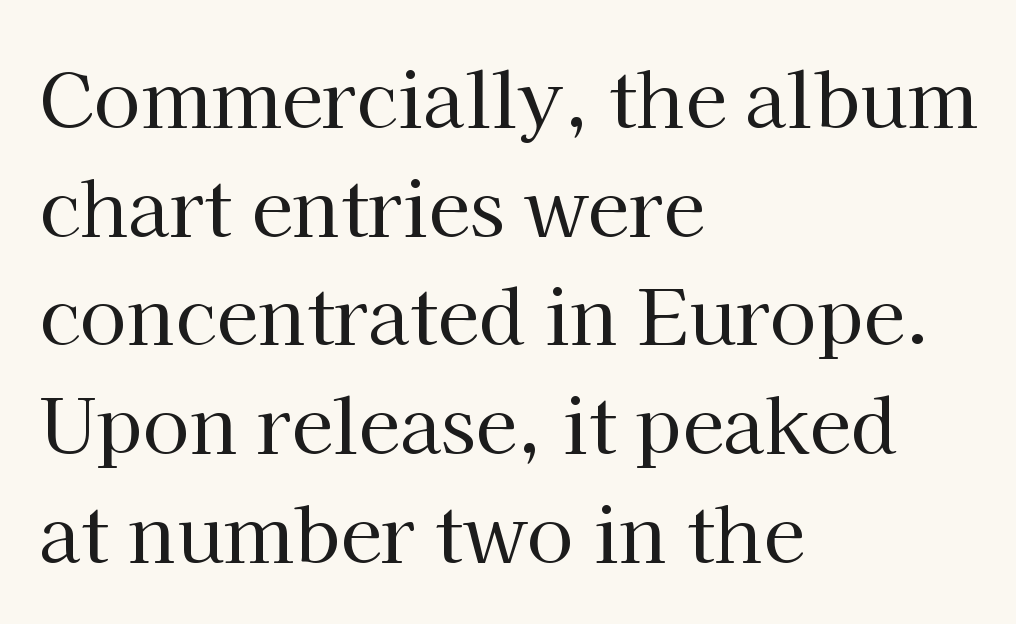
The image shows 76 px regular-weight serif type, upright; set left-aligned, normal line spacing (1.43x), normal letter spacing, not underlined; high stroke contrast and a medium x-height.
